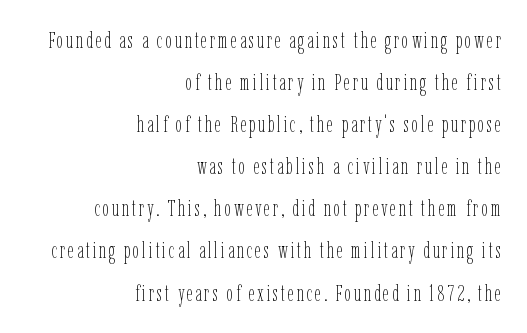
The image shows 23 px text type, upright; set right-aligned, line spacing 1.83x, not underlined.
